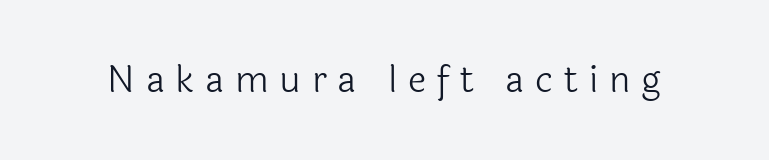
{"serif": "no", "italic": "no", "bold": "no", "weight": "light", "width": "normal", "x_height": "medium", "monospaced": "no", "underline": "no", "letter_spacing": "wide", "letter_spacing_em": 0.29, "glyph_px": 37}
